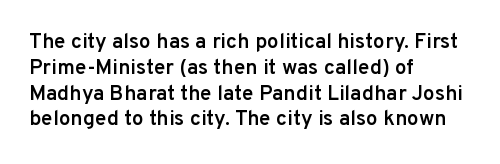
Weight: semibold (demi). Clear beneath every line of the passage. Nothing unusual about the tracking: characters are spaced as the font intends. Notice how the stems are strictly vertical — no italics here. This sample is left-justified, so line endings fall wherever the words run out.
